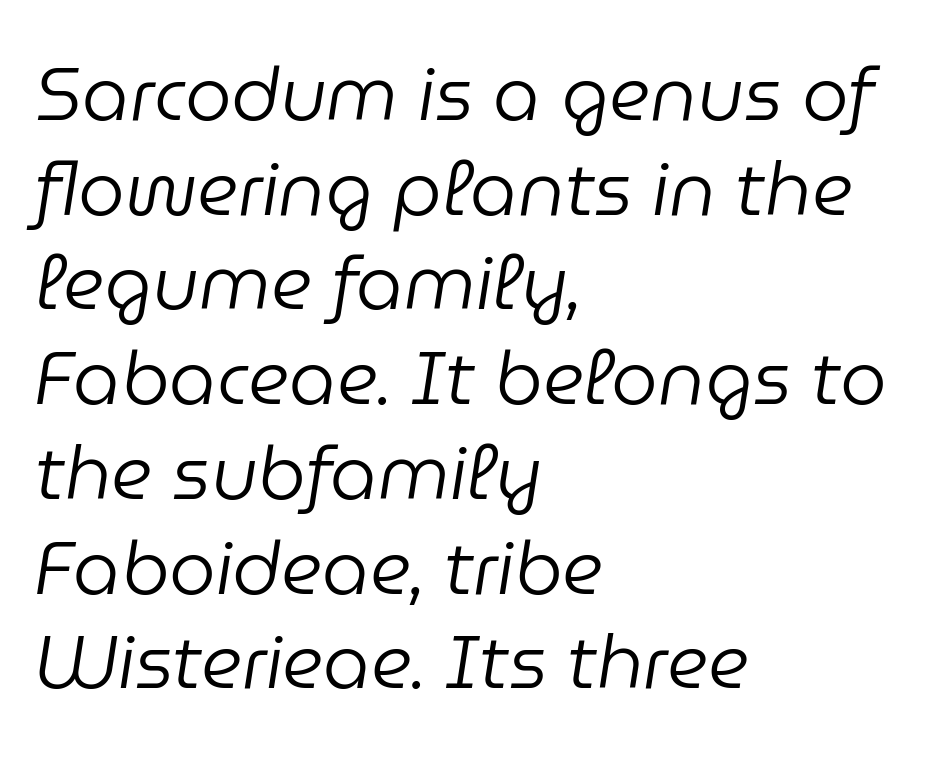
The lettering tilts uniformly, giving the passage an italic look. The face used here is rendered with its standard letterfit. Every row of glyphs begins at an identical x-position on the left. Normally led — the rows are evenly, conventionally spaced. Vertical stems look standard width or narrower in stroke.
